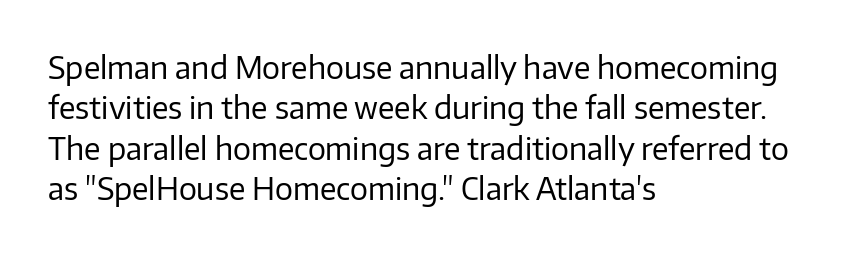
{"serif": "no", "italic": "no", "bold": "no", "weight": "regular", "width": "normal", "stroke_contrast": "low", "x_height": "medium", "monospaced": "no", "underline": "no", "align": "left", "line_spacing": "normal", "line_spacing_ratio": 1.35, "letter_spacing": "normal", "letter_spacing_em": 0.0, "glyph_px": 30}
